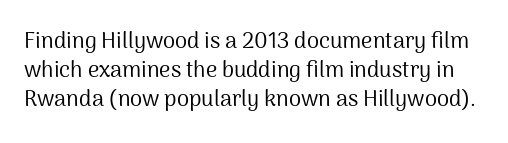
{"italic": "no", "bold": "no", "underline": "no", "line_spacing": "normal", "line_spacing_ratio": 1.31, "letter_spacing": "normal", "letter_spacing_em": 0.0, "glyph_px": 22}
